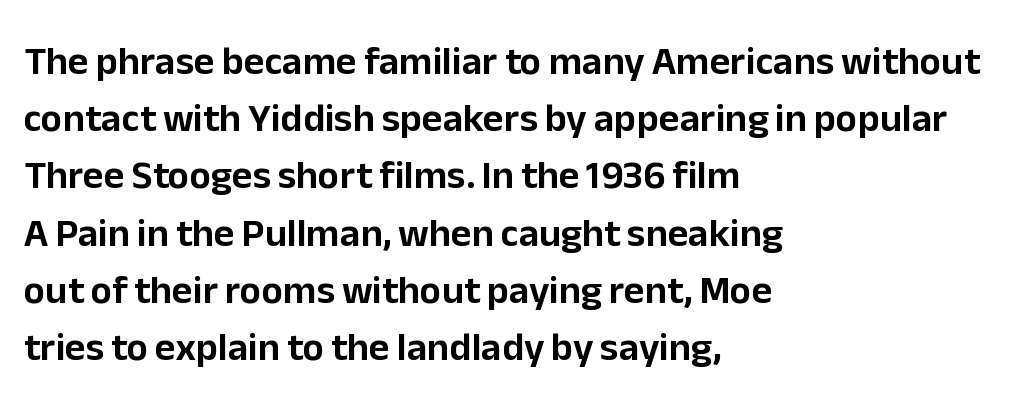
{"serif": "no", "italic": "no", "width": "normal", "stroke_contrast": "low", "x_height": "medium", "monospaced": "no", "underline": "no", "align": "left", "line_spacing": "normal", "line_spacing_ratio": 1.43, "letter_spacing": "normal", "letter_spacing_em": 0.0, "glyph_px": 40}
